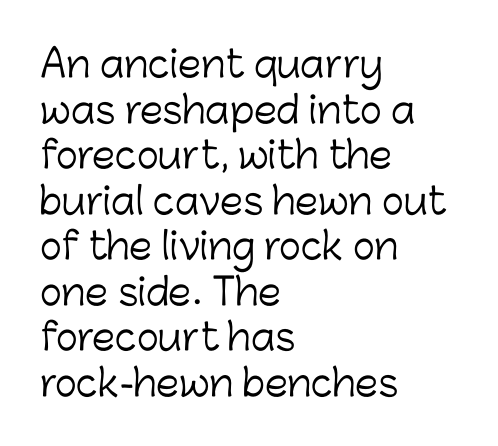
To sum up the face: it is a sans, with no serifs. A typesetter would call this proportional, since set widths differ per character. Caption: standard tracking, unaltered. Does the copy run flush right? No — it runs flush left.
